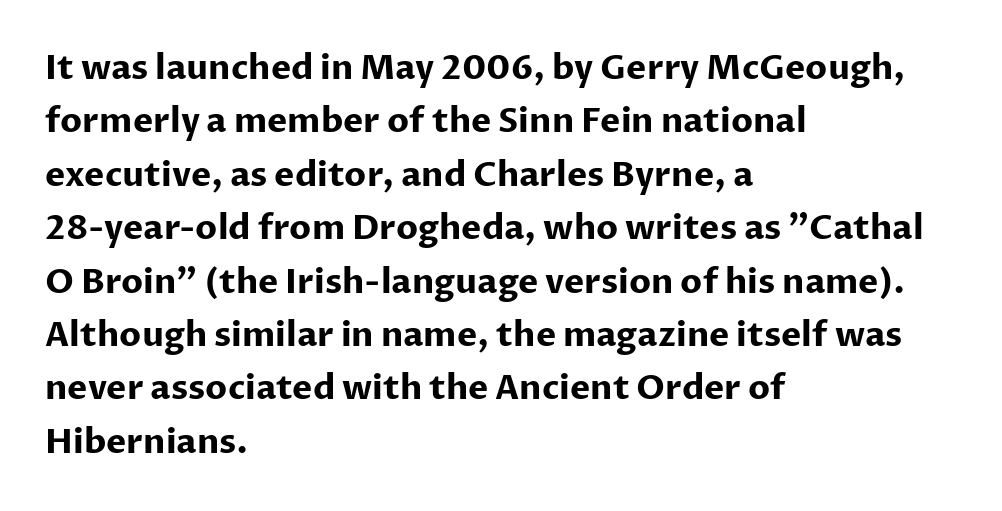
The letters advance in unequal steps, a hallmark of proportional type. Layout note: lines flush left. You can tell from the bare stems that sans-serif type was used. Beneath every word, the page is bare. Heft: maximum for text — a bold.
